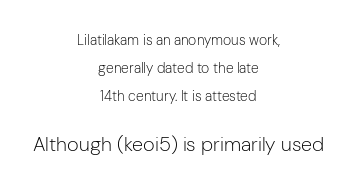
How would I describe the line gaps? Wide and relaxed. The rendering keeps characters at their native spacing. The text block is weighted toward neither margin, spreading evenly from the middle. Honestly, there is no underline to notice here at all. Which chunk is bigger? The second one — the bottom block dwarfs the top. Is the type heavy? It reads as light-to-regular instead.
